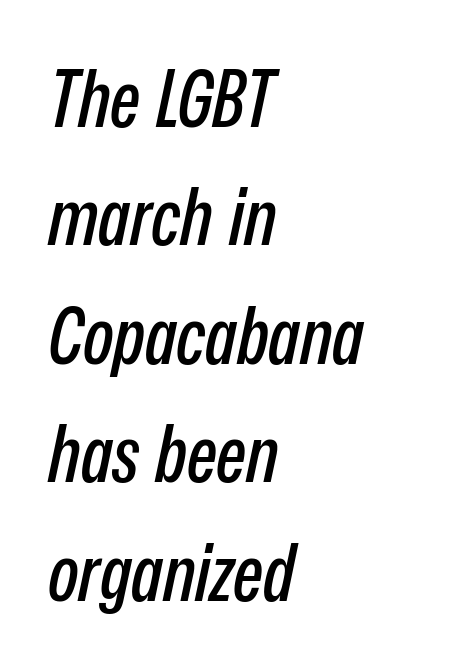
Is the letter spacing exaggerated? No — it looks like the ordinary default. Type without underlining. Leftover space on each line is placed entirely after the last word. Slanted lettering throughout. A normal amount of white space separates one row of letters from the next.
